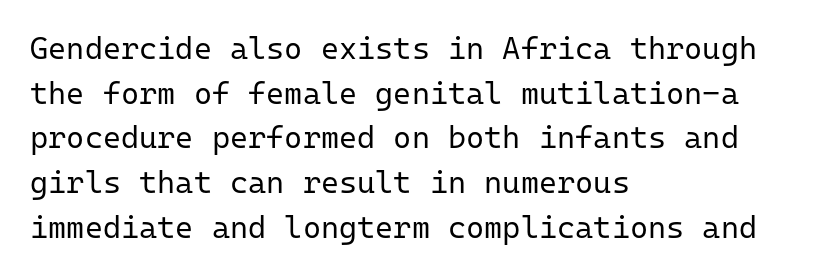
The image shows 31 px regular-weight sans-serif type, upright, monospaced; set left-aligned, normal line spacing (1.44x), normal letter spacing, not underlined; low stroke contrast and a medium x-height.
